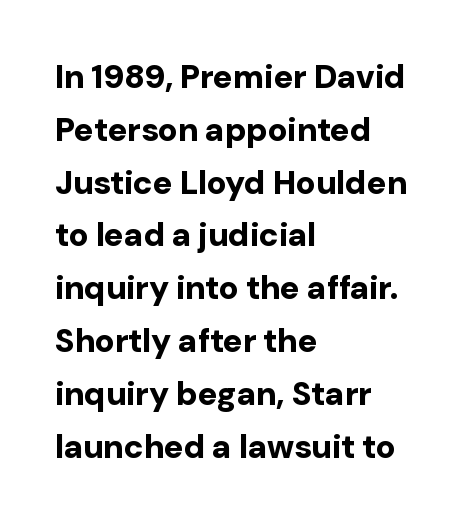
Q: Is the text bold? A: Yes.
Q: Is the text italic (slanted)? A: No, it is upright.
Q: Is the typeface a serif or a sans-serif typeface? A: Sans-serif.
Q: Is the text underlined? A: No.
Q: How is the paragraph aligned? A: Left-aligned.
Q: Is the spacing between letters normal or unusually wide? A: Normal.
Q: Is the spacing between lines tight, normal or loose? A: Normal.
Q: Width (condensed, normal, or wide)? A: Normal.
Q: Stroke contrast? A: Low.
Q: x-height? A: Medium.
Q: Monospaced? A: No.
